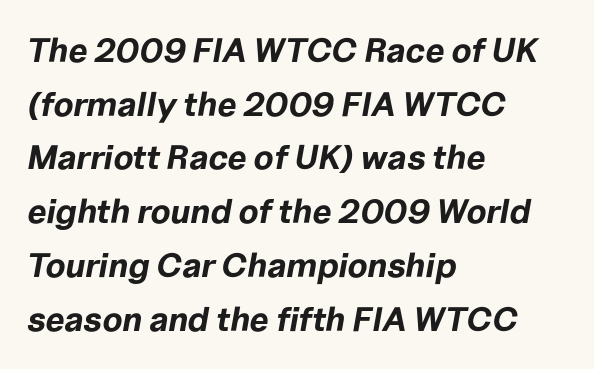
The image shows 34 px bold type, italic (leaning right); set left-aligned, normal line spacing (1.58x), normal letter spacing, not underlined; low stroke contrast and a medium x-height.
